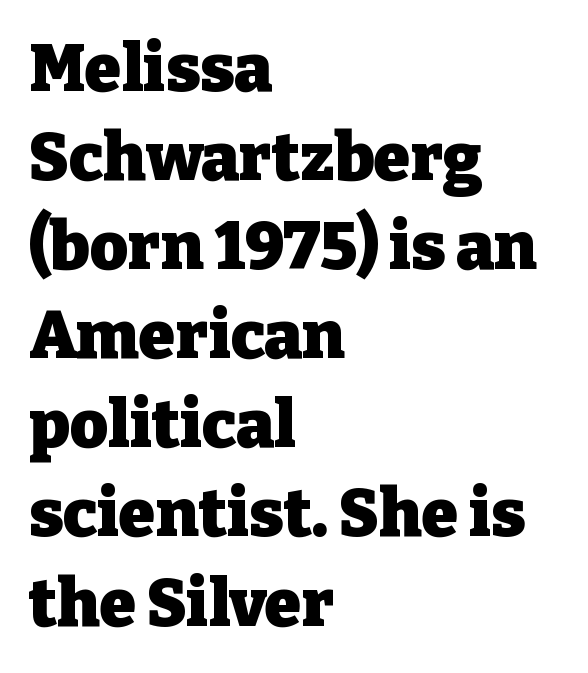
{"serif": "yes", "italic": "no", "bold": "yes", "weight": "heavy", "width": "normal", "stroke_contrast": "low", "x_height": "medium", "monospaced": "no", "underline": "no", "align": "left", "line_spacing": "normal", "line_spacing_ratio": 1.35, "letter_spacing": "normal", "letter_spacing_em": 0.0, "glyph_px": 66}
